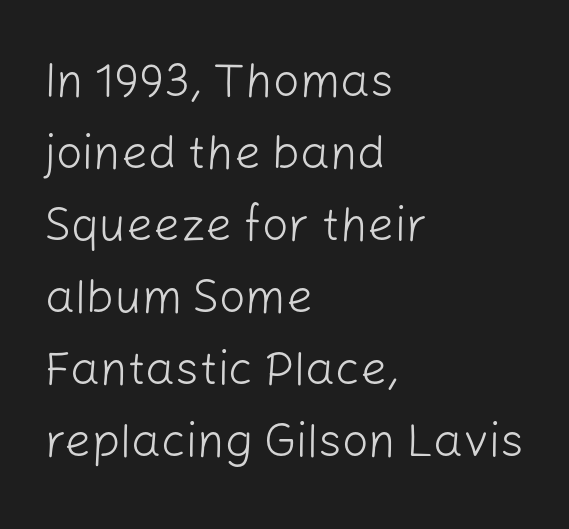
The face looks like a standard text weight, possibly lighter. The passage shown is typed in a proportional face where columns would drift. The space directly below the letters is spotless. Short and long lines alike share a common starting point at left. The space between consecutive lines is moderate.
